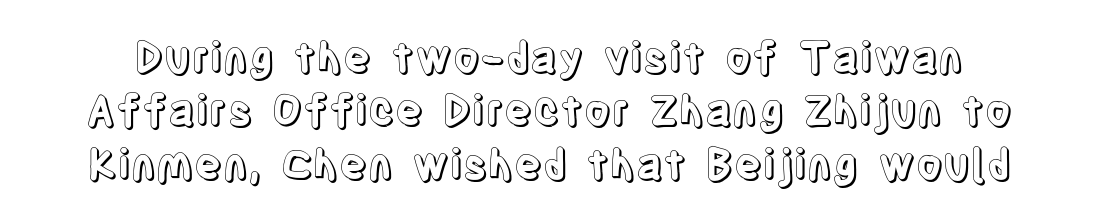
The image shows 42 px condensed type, upright; set normal line spacing (1.27x), normal letter spacing, not underlined; a large x-height.
